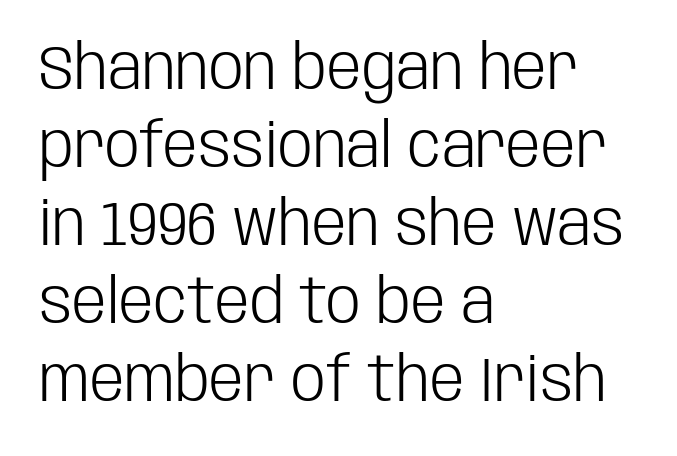
{"serif": "no", "italic": "no", "bold": "no", "weight": "light", "width": "condensed", "stroke_contrast": "low", "x_height": "large", "monospaced": "no", "underline": "no", "align": "left", "line_spacing": "normal", "line_spacing_ratio": 1.26, "letter_spacing": "normal", "letter_spacing_em": 0.0, "glyph_px": 62}
